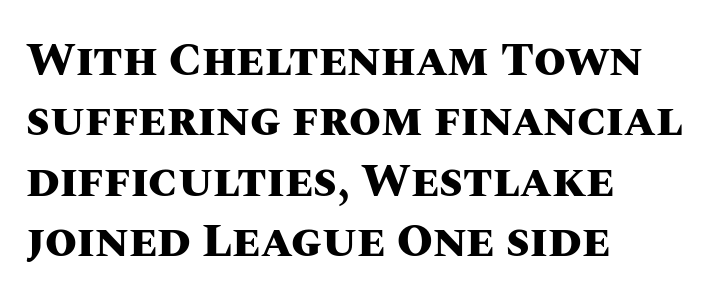
{"italic": "no", "bold": "yes", "weight": "heavy", "width": "normal", "stroke_contrast": "medium", "x_height": "large", "monospaced": "no", "underline": "no", "align": "left", "line_spacing": "normal", "line_spacing_ratio": 1.31, "letter_spacing": "normal", "letter_spacing_em": 0.0, "glyph_px": 46}
